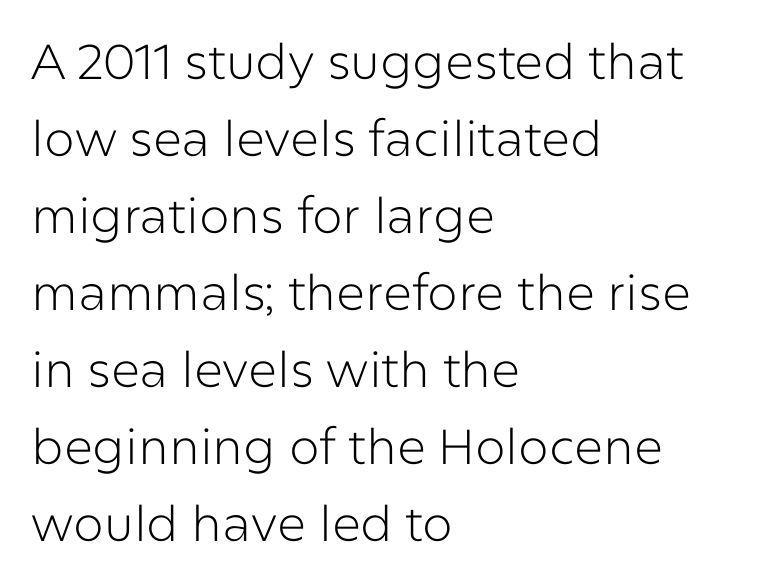
{"serif": "no", "italic": "no", "bold": "no", "weight": "light", "width": "normal", "stroke_contrast": "low", "x_height": "medium", "monospaced": "no", "underline": "no", "align": "left", "line_spacing": "normal", "line_spacing_ratio": 1.57, "letter_spacing": "normal", "letter_spacing_em": 0.0, "glyph_px": 49}
